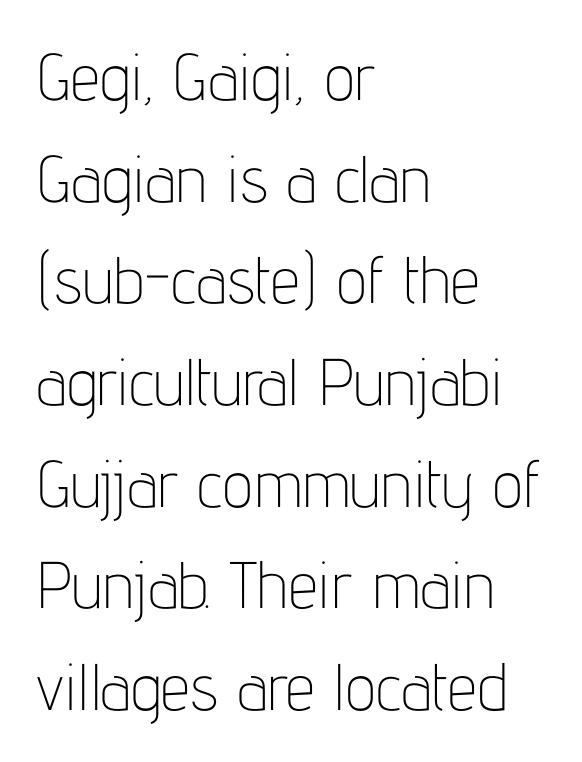
If you measured baseline to baseline, you'd find a middling distance. The lettering holds an erect, upright posture throughout. Glance below the letters and you will spot only blank space. Honestly, the letter spacing is just normal — you wouldn't notice it. The rendering shows plain stroke endings on the letterforms — a sans-serif design. Left-aligned paragraph, ragged on the right.
